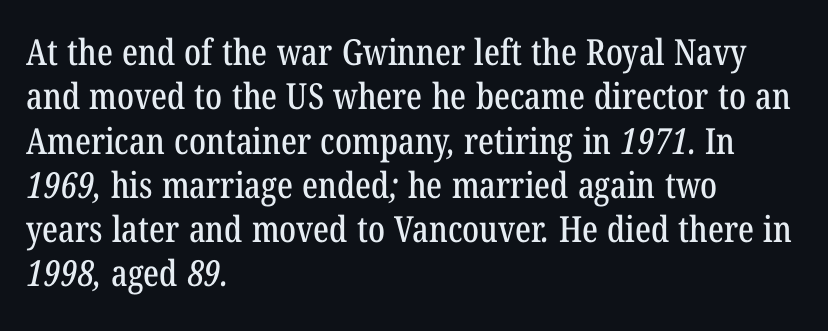
{"serif": "yes", "width": "condensed", "stroke_contrast": "low", "x_height": "medium", "monospaced": "no", "underline": "no", "align": "left", "line_spacing_ratio": 1.23, "letter_spacing": "normal", "letter_spacing_em": 0.0, "glyph_px": 36}
